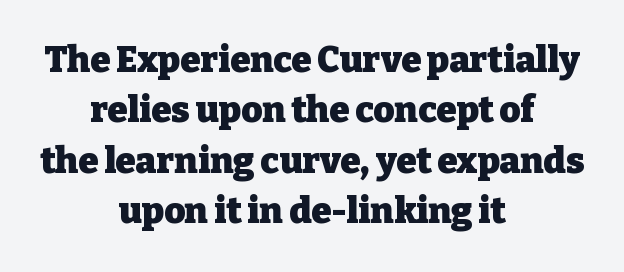
Q: Is the text bold? A: Yes.
Q: Is the text italic (slanted)? A: No, it is upright.
Q: Is the typeface a serif or a sans-serif typeface? A: Serif.
Q: Is the text underlined? A: No.
Q: How is the paragraph aligned? A: Centered.
Q: Is the spacing between letters normal or unusually wide? A: Normal.
Q: Is the spacing between lines tight, normal or loose? A: Normal.
Q: Width (condensed, normal, or wide)? A: Normal.
Q: Stroke contrast? A: Low.
Q: x-height? A: Medium.
Q: Monospaced? A: No.
